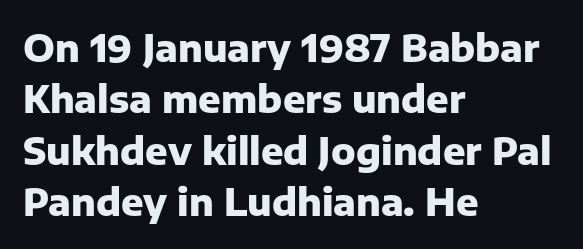
Q: Is the text bold? A: Yes.
Q: Is the text italic (slanted)? A: No, it is upright.
Q: Is the typeface a serif or a sans-serif typeface? A: Sans-serif.
Q: Is the text underlined? A: No.
Q: How is the paragraph aligned? A: Left-aligned.
Q: Is the spacing between letters normal or unusually wide? A: Normal.
Q: Is the spacing between lines tight, normal or loose? A: Normal.
Q: Width (condensed, normal, or wide)? A: Normal.
Q: Stroke contrast? A: Low.
Q: x-height? A: Medium.
Q: Monospaced? A: No.
